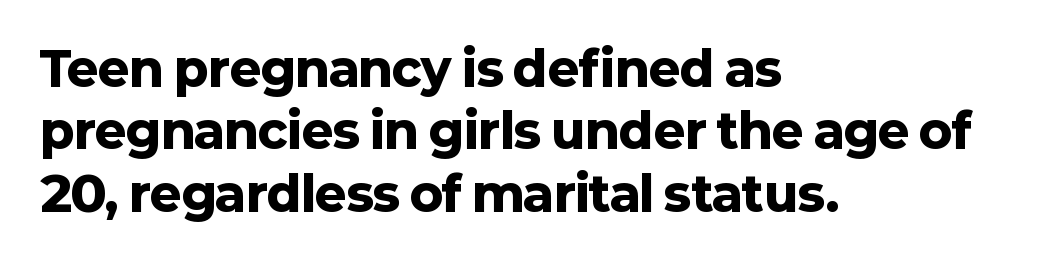
{"serif": "no", "italic": "no", "bold": "yes", "weight": "heavy", "width": "normal", "stroke_contrast": "low", "x_height": "medium", "monospaced": "no", "underline": "no", "align": "left", "line_spacing": "normal", "line_spacing_ratio": 1.3, "letter_spacing": "normal", "letter_spacing_em": 0.0, "glyph_px": 48}
